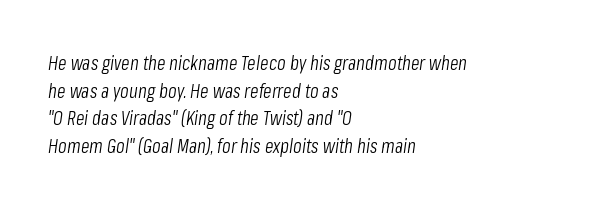
Tall strokes in this sample are angled rather than plumb. Horizontal alignment here is leftward, the default for most running prose. Nothing unusual about the tracking: characters are spaced as the font intends. This reads as an unemphasized weight, regular at the heaviest. Does the leading feel generous? No, just average.
